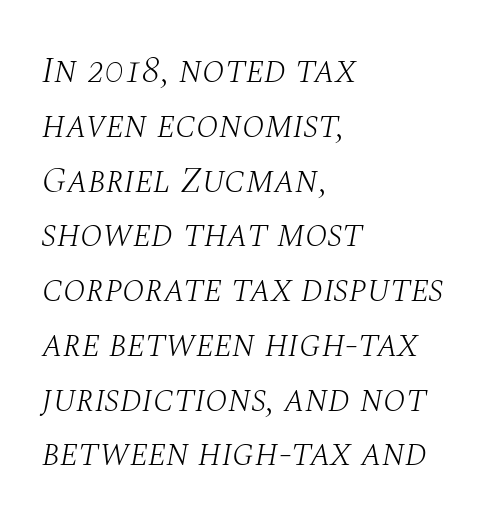
One-word summary of the alignment: left. Regarding serifs, this sample has them. No extra tracking has been applied to these lines. Compared with typical paragraphs, the rows here are spaced about the same.
